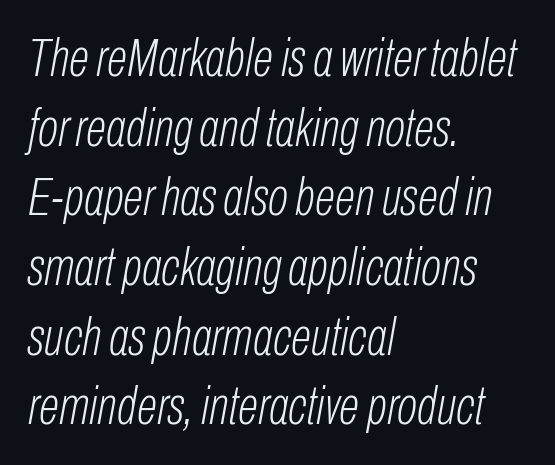
{"italic": "yes", "lean": "right", "slant_degrees": 10, "bold": "no", "weight": "light", "width": "condensed", "stroke_contrast": "low", "x_height": "medium", "monospaced": "no", "underline": "no", "align": "left", "line_spacing": "normal", "line_spacing_ratio": 1.29, "letter_spacing": "normal", "letter_spacing_em": 0.0, "glyph_px": 54}
